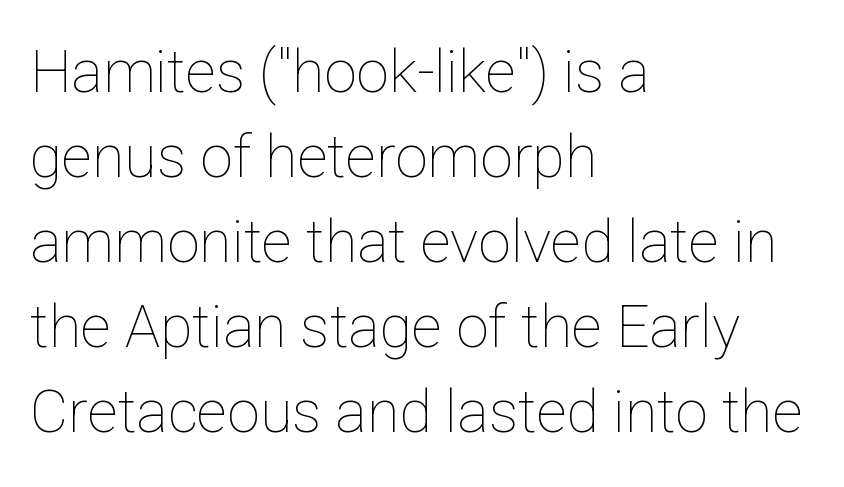
{"italic": "no", "bold": "no", "weight": "thin", "width": "normal", "stroke_contrast": "low", "x_height": "medium", "monospaced": "no", "underline": "no", "align": "left", "line_spacing": "normal", "line_spacing_ratio": 1.44, "letter_spacing": "normal", "letter_spacing_em": 0.0, "glyph_px": 59}
